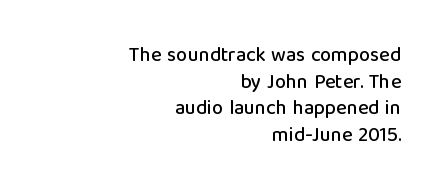
Q: Is the text italic (slanted)? A: No, it is upright.
Q: Is the text underlined? A: No.
Q: How is the paragraph aligned? A: Right-aligned.
Q: Is the spacing between letters normal or unusually wide? A: Normal.
Q: Is the spacing between lines tight, normal or loose? A: Normal.
